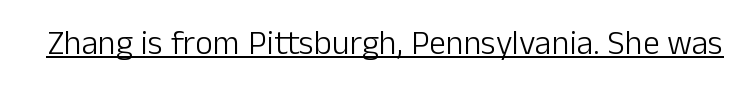
The image shows 34 px light sans-serif type, upright; set normal letter spacing, underlined; low stroke contrast and a medium x-height.
